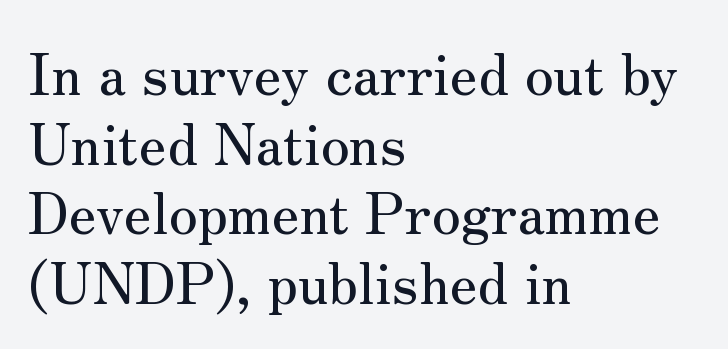
The image shows 57 px serif type, upright; set left-aligned, line spacing 1.22x, normal letter spacing, not underlined; medium stroke contrast and a small x-height.
